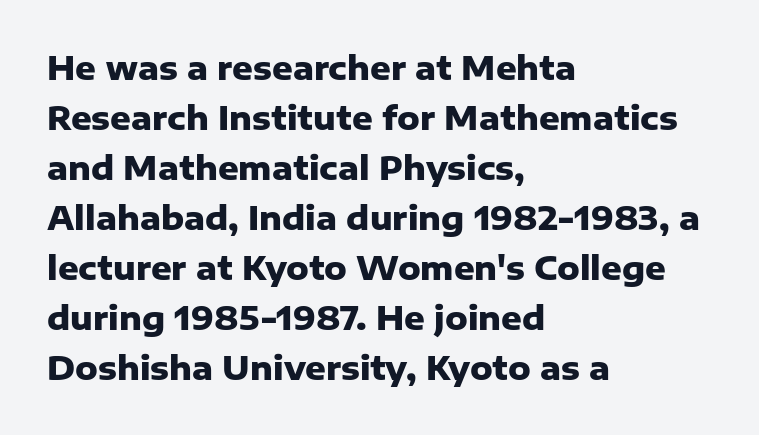
Q: Is the text bold? A: Yes.
Q: Is the text italic (slanted)? A: No, it is upright.
Q: Is the typeface a serif or a sans-serif typeface? A: Sans-serif.
Q: Is the text underlined? A: No.
Q: How is the paragraph aligned? A: Left-aligned.
Q: Is the spacing between letters normal or unusually wide? A: Normal.
Q: Is the spacing between lines tight, normal or loose? A: Normal.
Q: Width (condensed, normal, or wide)? A: Normal.
Q: Stroke contrast? A: Low.
Q: x-height? A: Medium.
Q: Monospaced? A: No.
